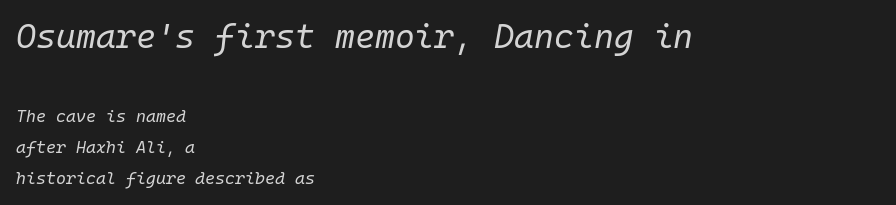
{"italic": "yes", "lean": "right", "slant_degrees": 10, "bold": "no", "weight": "regular", "width": "normal", "stroke_contrast": "low", "x_height": "medium", "monospaced": "yes", "underline": "no", "align": "left", "line_spacing_ratio": 1.84, "letter_spacing": "normal", "letter_spacing_em": 0.0, "larger_block": "first", "size_ratio": 2.0, "glyph_px": 34}
